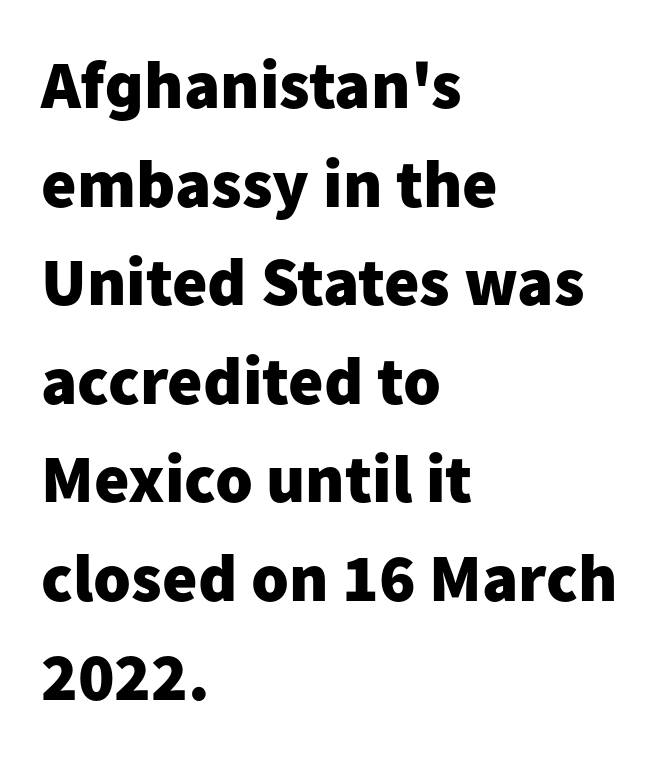
The image shows 68 px heavy sans-serif type, upright; set left-aligned, normal line spacing (1.45x), normal letter spacing, not underlined; low stroke contrast and a medium x-height.
